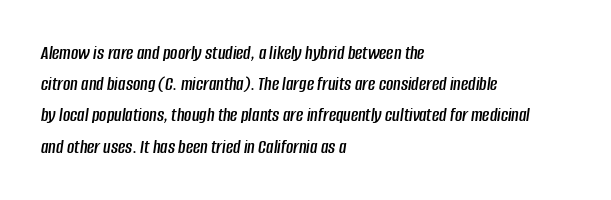
The image shows 20 px text type, italic (leaning right); set left-aligned, normal line spacing (1.56x), normal letter spacing, not underlined.
